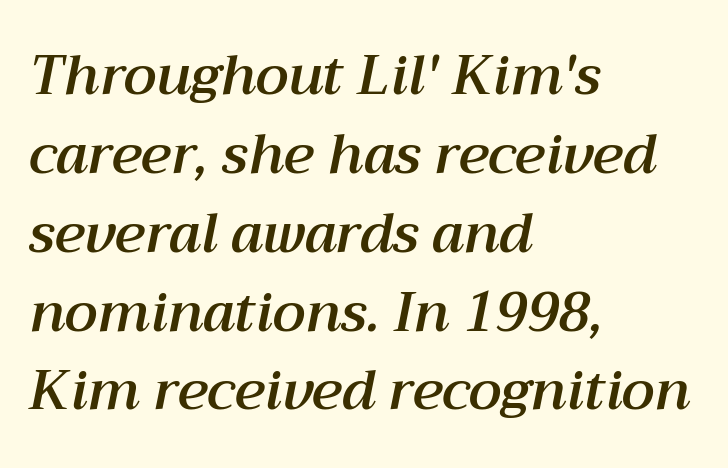
The image shows 54 px text type, italic (leaning right); set left-aligned, normal line spacing (1.46x), normal letter spacing, not underlined; medium stroke contrast and a medium x-height.
